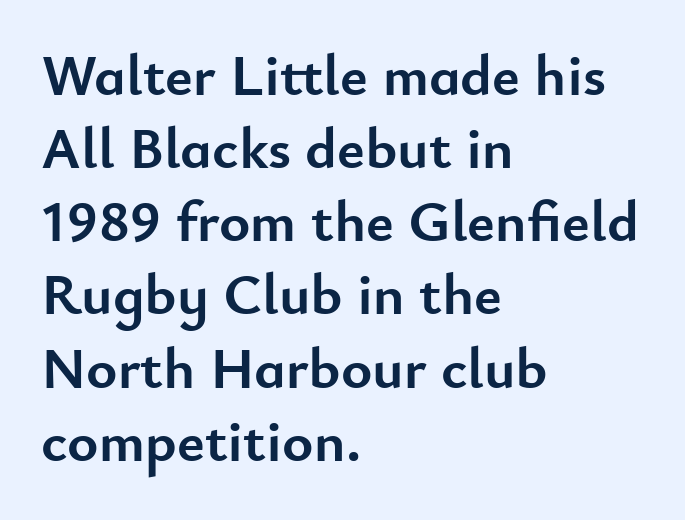
Q: Is the text bold? A: Yes.
Q: Is the text italic (slanted)? A: No, it is upright.
Q: Is the typeface a serif or a sans-serif typeface? A: Sans-serif.
Q: Is the text underlined? A: No.
Q: How is the paragraph aligned? A: Left-aligned.
Q: Is the spacing between letters normal or unusually wide? A: Normal.
Q: Width (condensed, normal, or wide)? A: Normal.
Q: Stroke contrast? A: Low.
Q: x-height? A: Small.
Q: Monospaced? A: No.
